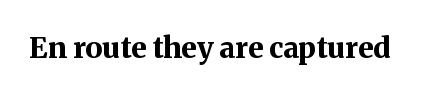
Tracking here is standard; glyphs follow each other at the usual distance. This sample has the flowing, uneven cadence of proportional lettering. Letters rest on an invisible, unmarked baseline. Characters remain perfectly vertical along every line. Serifs: yes, visible at the terminals of the letterforms.
